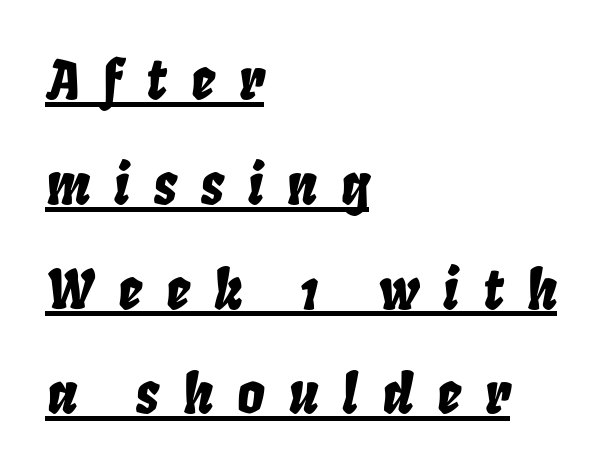
The lines are spread far apart with generous leading. A baseline rule has been typeset under these characters. If you drew a ruler down the left edge, every line would touch it. In terms of posture, this sample is oblique. The rendering uses natural spacing where letterforms have individual widths.
